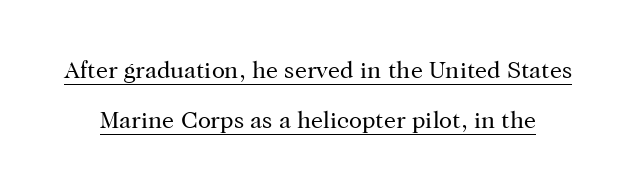
The lettering is marked with a stroke running underneath it. Heft: none added — not bold. How are the letters spaced? Ordinarily, with no added tracking. Rows of type keep a wide berth in the vertical direction.
